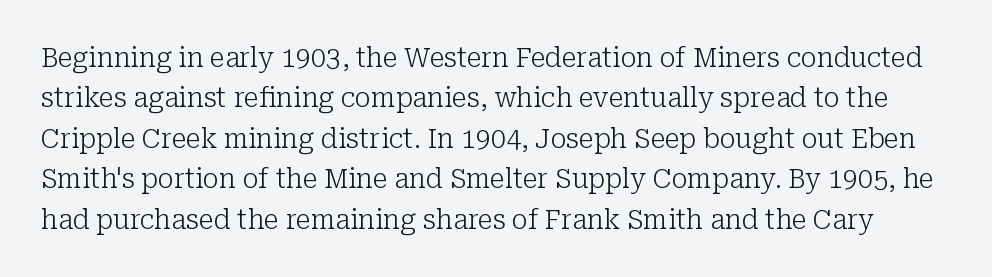
Q: Is the text bold? A: No.
Q: Is the text italic (slanted)? A: No, it is upright.
Q: Is the text underlined? A: No.
Q: Is the spacing between letters normal or unusually wide? A: Normal.
Q: Is the spacing between lines tight, normal or loose? A: Normal.
